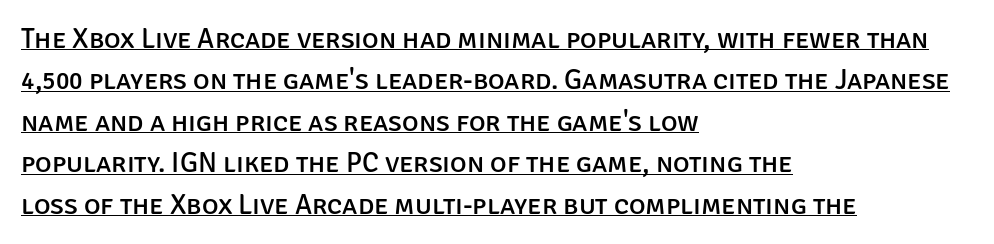
Regarding serifs, this sample does without them. Normally led — the rows are evenly, conventionally spaced. Think of a printed novel: that variable character pitch is what you see here. Italic: no, the glyphs are upright roman.
